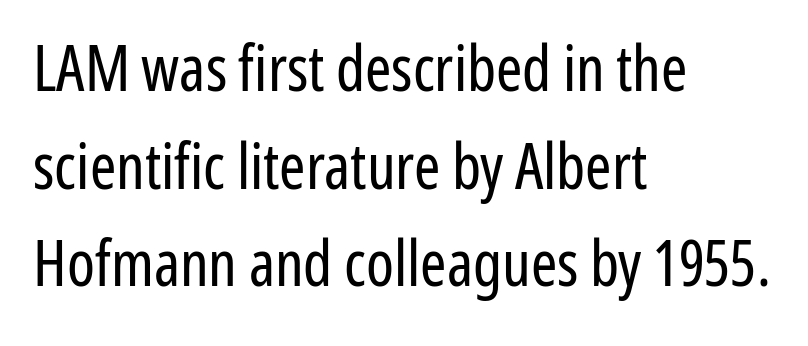
{"serif": "no", "italic": "no", "bold": "no", "weight": "regular", "width": "condensed", "stroke_contrast": "low", "x_height": "medium", "monospaced": "no", "underline": "no", "align": "left", "line_spacing": "normal", "line_spacing_ratio": 1.55, "letter_spacing": "normal", "letter_spacing_em": 0.0, "glyph_px": 63}
